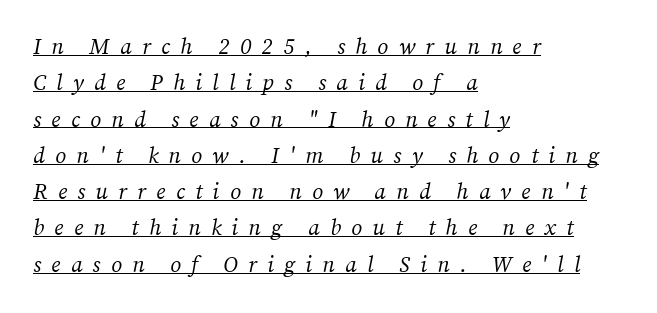
The image shows 22 px text type, italic (leaning right); set left-aligned, normal line spacing (1.65x), unusually wide letter spacing (+0.47 em), underlined.
